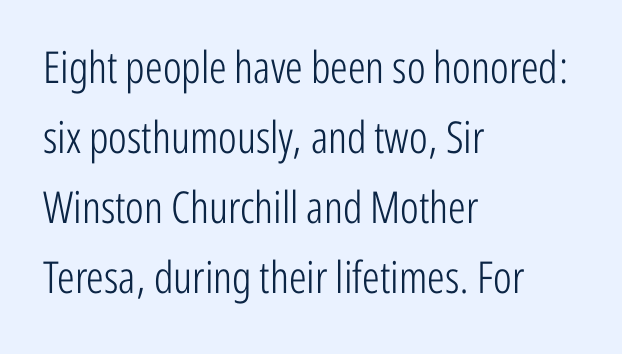
{"serif": "no", "italic": "no", "bold": "no", "weight": "light", "width": "condensed", "stroke_contrast": "low", "x_height": "medium", "monospaced": "no", "underline": "no", "align": "left", "line_spacing": "normal", "line_spacing_ratio": 1.59, "letter_spacing": "normal", "letter_spacing_em": 0.0, "glyph_px": 44}
